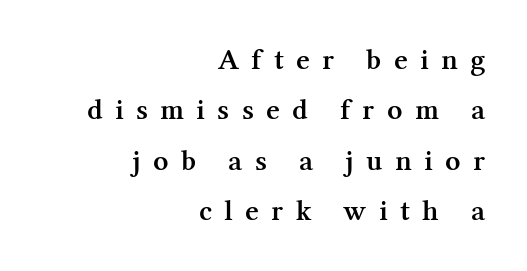
The image shows 30 px semibold serif type, upright; set right-aligned, normal line spacing (1.68x), unusually wide letter spacing (+0.41 em), not underlined; medium stroke contrast and a medium x-height.
